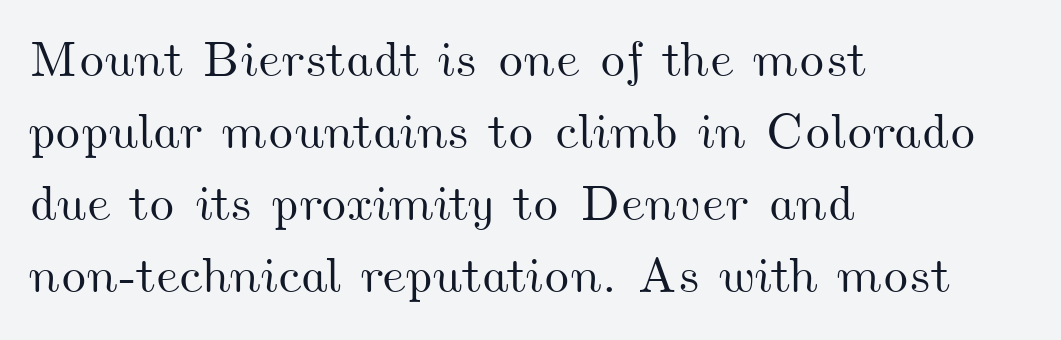
Q: Is the text underlined? A: No.
Q: How is the paragraph aligned? A: Left-aligned.
Q: Is the spacing between letters normal or unusually wide? A: Normal.
Q: Is the spacing between lines tight, normal or loose? A: Normal.
Q: Width (condensed, normal, or wide)? A: Wide.
Q: Stroke contrast? A: Medium.
Q: x-height? A: Small.
Q: Monospaced? A: No.
